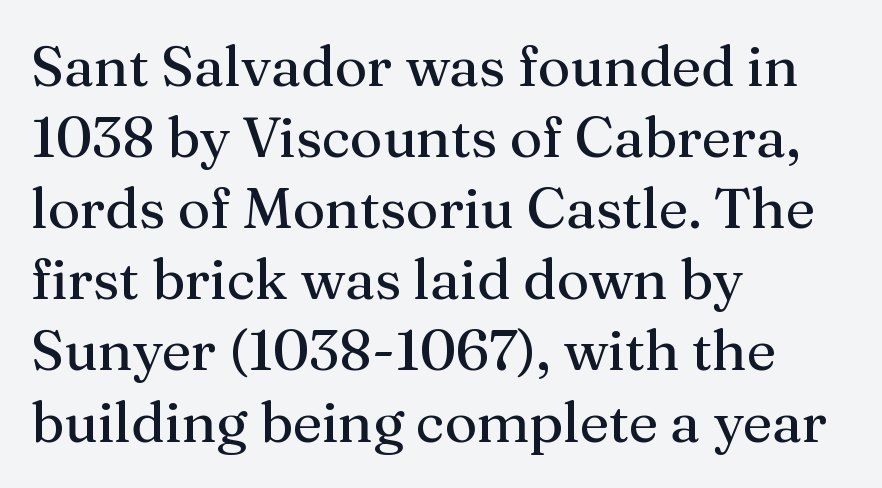
No italicization has been applied; the sample stays upright. The text was rendered using a seriffed face with decorative stroke endings. Does the leading feel generous? No, just average. Looks like regular typesetting: each glyph gets only the width it needs. The letterforms sit shoulder to shoulder at normal distance.
